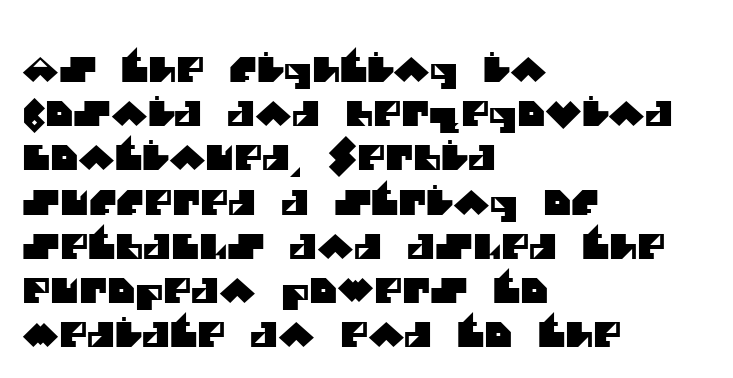
The image shows 34 px sans-serif type; set left-aligned, normal line spacing (1.3x), normal letter spacing, not underlined; medium stroke contrast and a large x-height.
